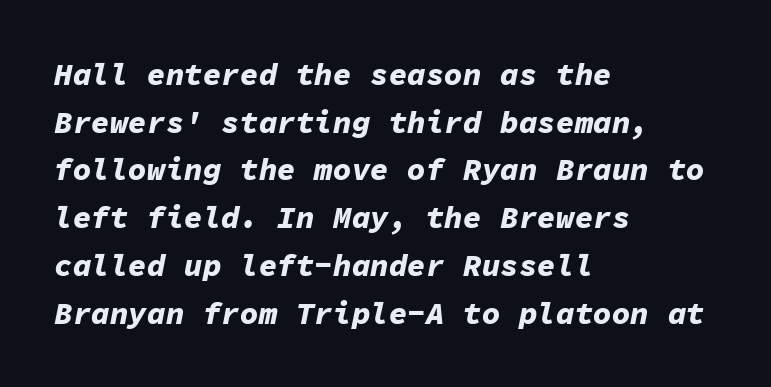
Q: Is the text bold? A: Yes.
Q: Is the text italic (slanted)? A: Yes, it leans right by about 11 degrees.
Q: Is the text underlined? A: No.
Q: How is the paragraph aligned? A: Left-aligned.
Q: Is the spacing between letters normal or unusually wide? A: Normal.
Q: Is the spacing between lines tight, normal or loose? A: Normal.
Q: Width (condensed, normal, or wide)? A: Normal.
Q: Stroke contrast? A: Low.
Q: x-height? A: Medium.
Q: Monospaced? A: Yes.
